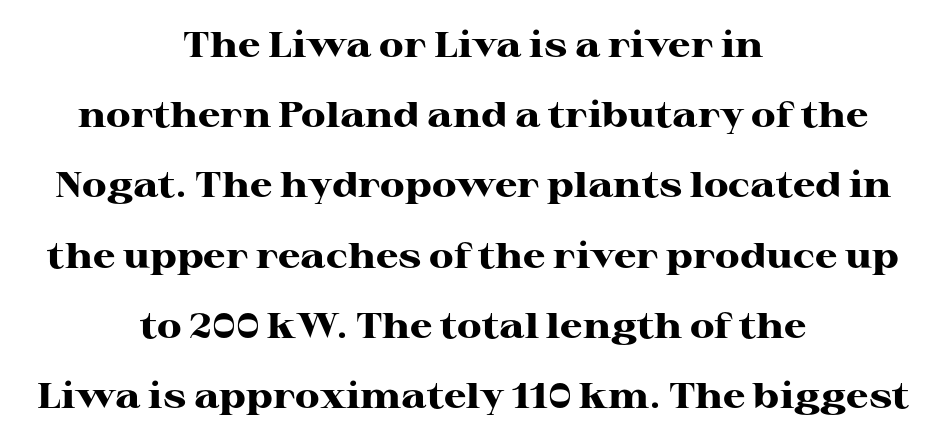
Q: Is the text bold? A: Yes.
Q: Is the text italic (slanted)? A: No, it is upright.
Q: Is the typeface a serif or a sans-serif typeface? A: Serif.
Q: Is the text underlined? A: No.
Q: How is the paragraph aligned? A: Centered.
Q: Is the spacing between letters normal or unusually wide? A: Normal.
Q: Is the spacing between lines tight, normal or loose? A: Loose.
Q: Width (condensed, normal, or wide)? A: Wide.
Q: Stroke contrast? A: High.
Q: x-height? A: Medium.
Q: Monospaced? A: No.
